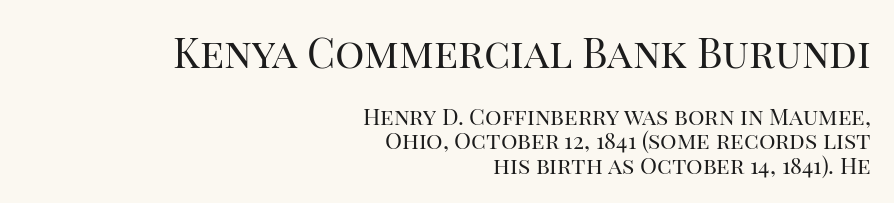
The passage shown is typed in a proportional face where columns would drift. Honestly, the letter spacing is just normal — you wouldn't notice it. Which chunk is bigger? The first one — the top block dwarfs the bottom. Visually the block forms a straight wall on the right and a jagged coastline on the left.
